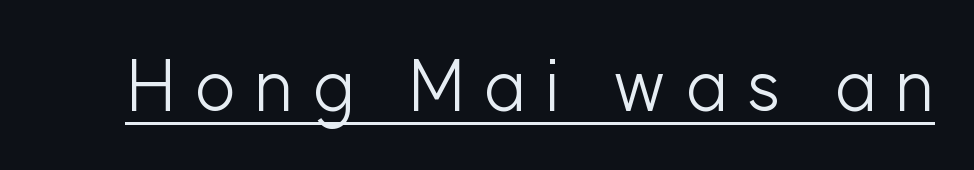
You could not count columns in this text — the font is proportionally spaced. Quick note: underline on. The font's upright variant was chosen for this text. The passage shown is not bold in any degree. Unlike a traditional serif, this face leaves its strokes unadorned. Compared with typical body copy, the letter spacing here is much looser.
